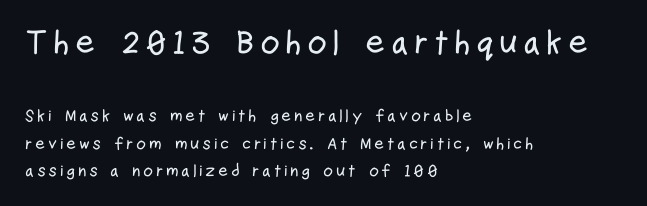
Summary of vertical rhythm: regular, with standard interline spacing. In terms of posture, this sample is upright. These lines are rendered in a variable-pitch font. Notice how the passage keeps a crisp vertical edge on the left only. The block sitting higher on the canvas is the one with enlarged characters. What kind of face is this? One without serifs — a sans.
